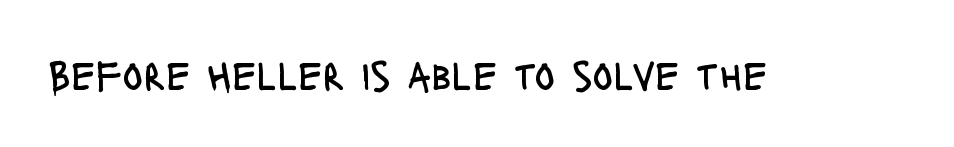
{"serif": "no", "italic": "no", "bold": "no", "weight": "regular", "width": "condensed", "stroke_contrast": "low", "x_height": "large", "monospaced": "no", "underline": "no", "letter_spacing": "normal", "letter_spacing_em": 0.0, "glyph_px": 42}
